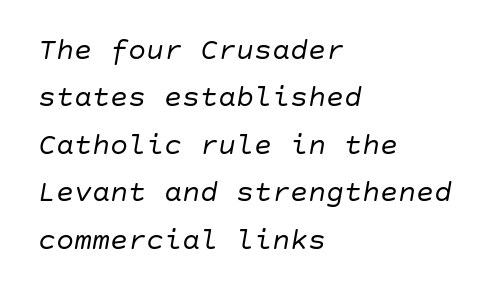
{"italic": "yes", "lean": "right", "slant_degrees": 10, "bold": "no", "weight": "regular", "width": "normal", "stroke_contrast": "low", "x_height": "large", "underline": "no", "align": "left", "line_spacing": "normal", "line_spacing_ratio": 1.58, "letter_spacing": "normal", "letter_spacing_em": 0.0, "glyph_px": 30}
